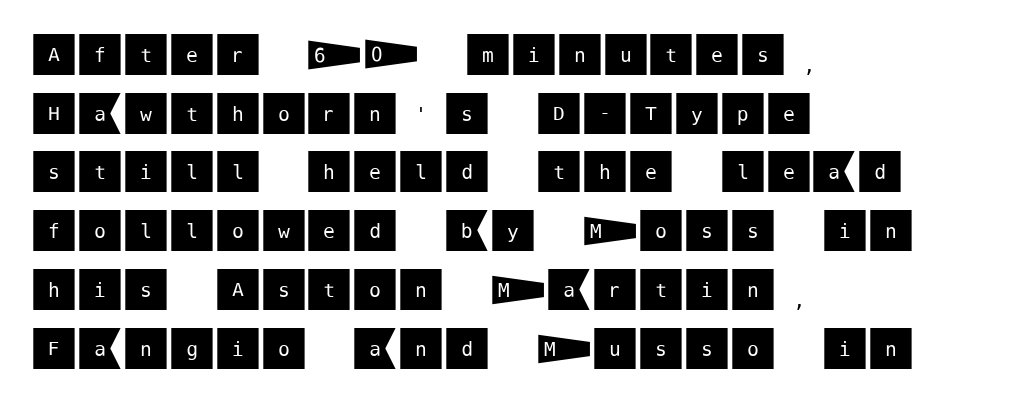
Q: Is the text italic (slanted)? A: No, it is upright.
Q: Is the typeface a serif or a sans-serif typeface? A: Sans-serif.
Q: Is the text underlined? A: No.
Q: How is the paragraph aligned? A: Left-aligned.
Q: Is the spacing between letters normal or unusually wide? A: Normal.
Q: Is the spacing between lines tight, normal or loose? A: Normal.
Q: Width (condensed, normal, or wide)? A: Normal.
Q: Stroke contrast? A: Medium.
Q: x-height? A: Large.
